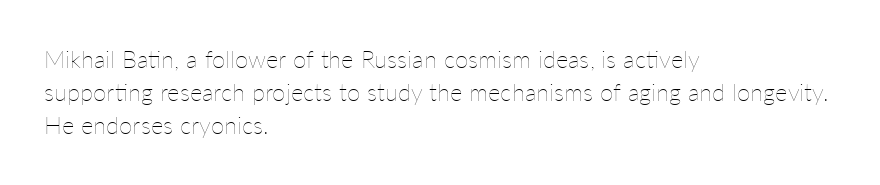
Q: Is the text bold? A: No.
Q: Is the text italic (slanted)? A: No, it is upright.
Q: Is the text underlined? A: No.
Q: How is the paragraph aligned? A: Left-aligned.
Q: Is the spacing between letters normal or unusually wide? A: Normal.
Q: Is the spacing between lines tight, normal or loose? A: Normal.
